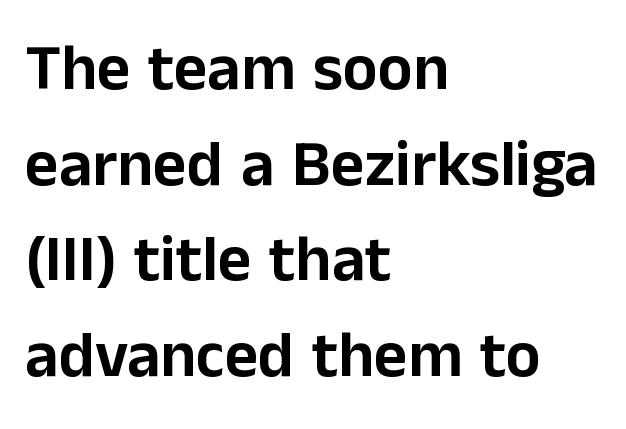
Q: Is the text italic (slanted)? A: No, it is upright.
Q: Is the typeface a serif or a sans-serif typeface? A: Sans-serif.
Q: Is the text underlined? A: No.
Q: How is the paragraph aligned? A: Left-aligned.
Q: Is the spacing between letters normal or unusually wide? A: Normal.
Q: Is the spacing between lines tight, normal or loose? A: Normal.
Q: Width (condensed, normal, or wide)? A: Normal.
Q: Stroke contrast? A: Low.
Q: x-height? A: Medium.
Q: Monospaced? A: No.
